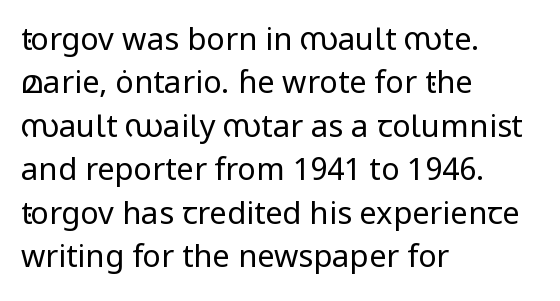
The image shows 31 px regular-weight sans-serif type, upright; set left-aligned, normal line spacing (1.4x), normal letter spacing, not underlined; low stroke contrast and a medium x-height.
